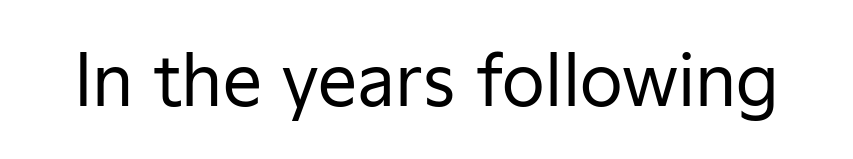
Q: Is the text bold? A: No.
Q: Is the text italic (slanted)? A: No, it is upright.
Q: Is the typeface a serif or a sans-serif typeface? A: Sans-serif.
Q: Is the text underlined? A: No.
Q: Is the spacing between letters normal or unusually wide? A: Normal.
Q: Width (condensed, normal, or wide)? A: Normal.
Q: Stroke contrast? A: Low.
Q: x-height? A: Medium.
Q: Monospaced? A: No.
